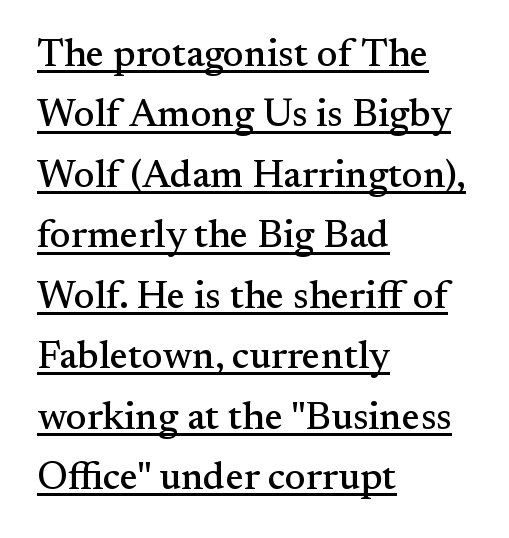
The face used here is proportionally spaced, like ordinary book or web type. Line starts are locked; line ends wander. When letters stand straight like this, we call the style roman or upright. Typographically, this falls in the serif category. Beneath each row of characters lies a ruled line. In terms of letterspacing, this is plain default setting.
